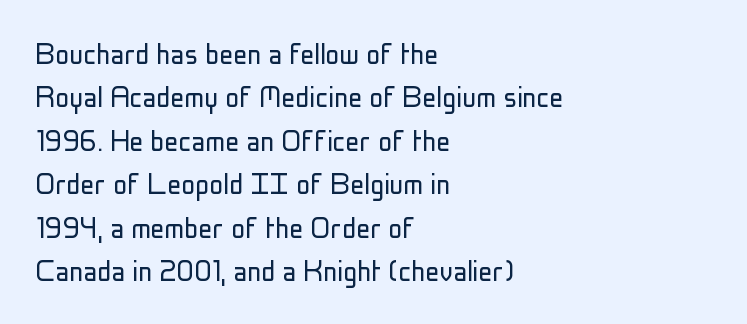
The image shows 35 px light, condensed sans-serif type, upright; set left-aligned, line spacing 1.24x, normal letter spacing, not underlined; low stroke contrast and a medium x-height.
